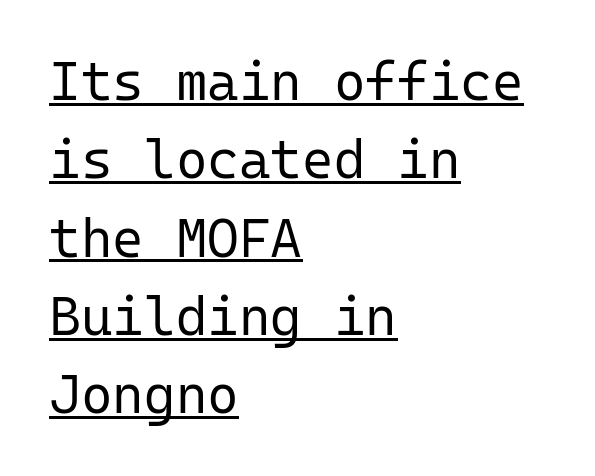
Vertical strokes here are truly vertical. The paragraph shown leans on its left margin. If you measured baseline to baseline, you'd find a middling distance. No extra tracking has been applied to these lines. Caption: face not bold, strokes unweighted. This sample carries an underscore along the baseline area.
